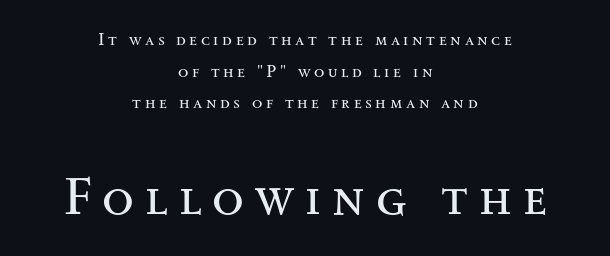
Letters have the restrained weight of plain body copy at most. Unlike a clean sans, this face finishes its strokes with serifs. A centered setting, common on invitations and titles, is used for this passage. Note: smaller setting up top, larger setting below.
